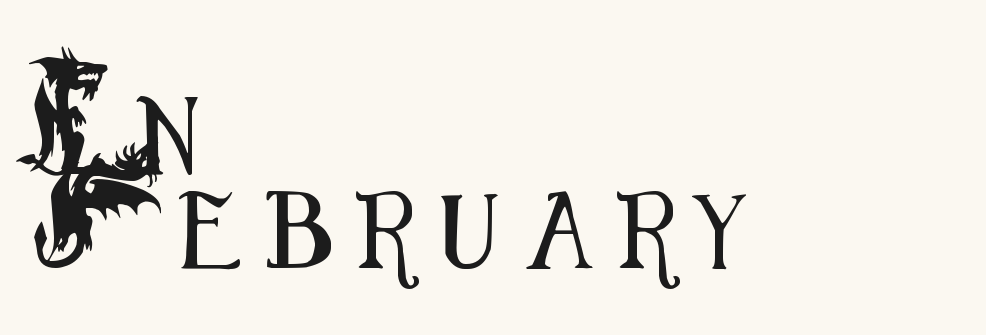
The image shows 77 px condensed sans-serif type, upright; set left-aligned, line spacing 1.22x, unusually wide letter spacing (+0.35 em), not underlined; medium stroke contrast and a small x-height.
